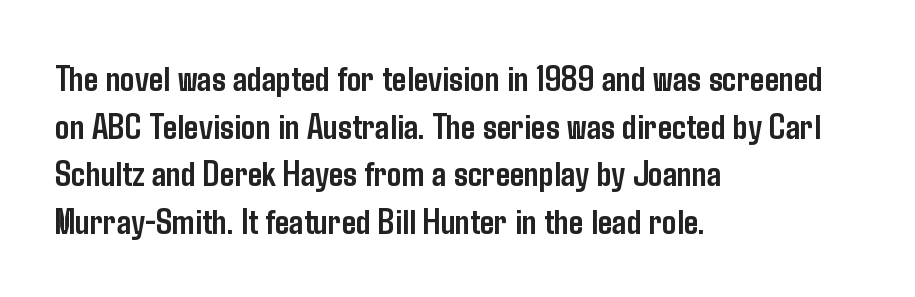
{"serif": "no", "italic": "no", "bold": "yes", "weight": "semibold", "width": "condensed", "stroke_contrast": "low", "x_height": "medium", "monospaced": "no", "underline": "no", "align": "left", "line_spacing": "normal", "line_spacing_ratio": 1.32, "letter_spacing": "normal", "letter_spacing_em": 0.0, "glyph_px": 36}
